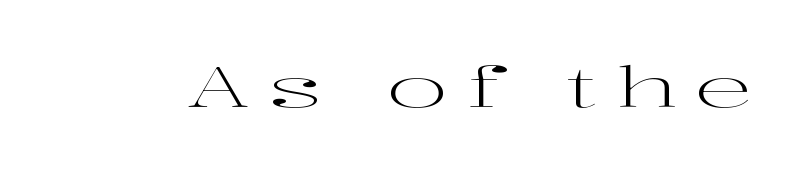
{"serif": "yes", "italic": "no", "bold": "no", "weight": "regular", "width": "wide", "stroke_contrast": "high", "x_height": "medium", "monospaced": "no", "underline": "no", "letter_spacing": "wide", "letter_spacing_em": 0.32, "glyph_px": 57}
